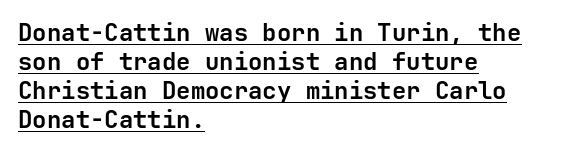
The rendered words wear a rule along their underside. Each line starts at the same left margin while the right side varies. The passage shown has conventional tracking throughout. Each glyph is drawn with heavy, bold strokes.
